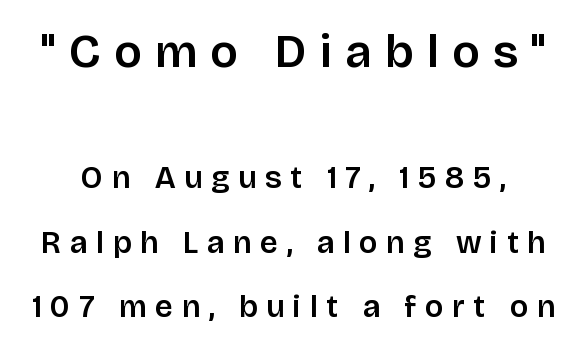
The emphasis by scale lands on block number one, above. You could fit nearly another row in the gap between these rows. The font family rendered here belongs to the sans-serif group. Every stem runs plumb, perpendicular to the baseline. Each letter keeps its own natural width here, so spacing adapts to shape. No word sits above an underline.
